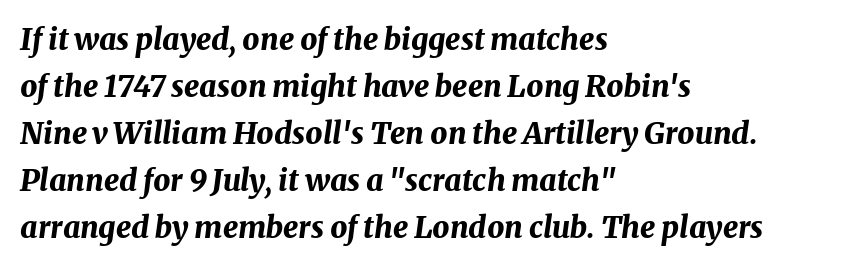
{"italic": "yes", "lean": "right", "slant_degrees": 8, "bold": "yes", "weight": "bold", "width": "normal", "stroke_contrast": "medium", "x_height": "medium", "monospaced": "no", "underline": "no", "align": "left", "line_spacing": "normal", "line_spacing_ratio": 1.57, "letter_spacing": "normal", "letter_spacing_em": 0.0, "glyph_px": 30}
